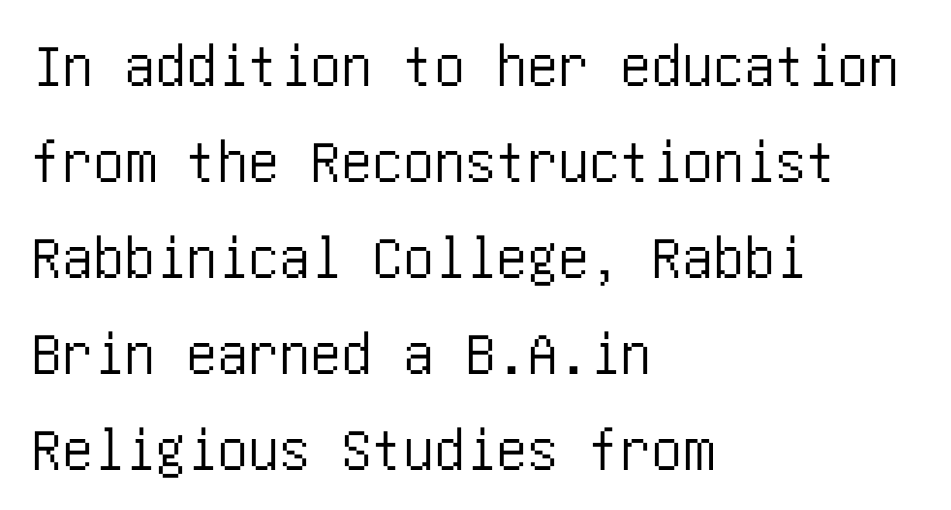
{"serif": "no", "italic": "no", "width": "condensed", "stroke_contrast": "low", "x_height": "large", "underline": "no", "align": "left", "line_spacing": "normal", "line_spacing_ratio": 1.55, "letter_spacing": "normal", "letter_spacing_em": 0.0, "glyph_px": 62}
